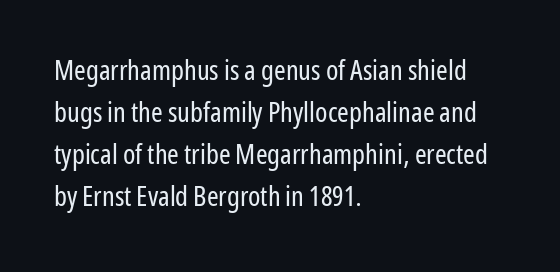
The image shows 28 px regular-weight, condensed sans-serif type, upright; set left-aligned, normal line spacing (1.5x), normal letter spacing, not underlined; low stroke contrast and a medium x-height.
